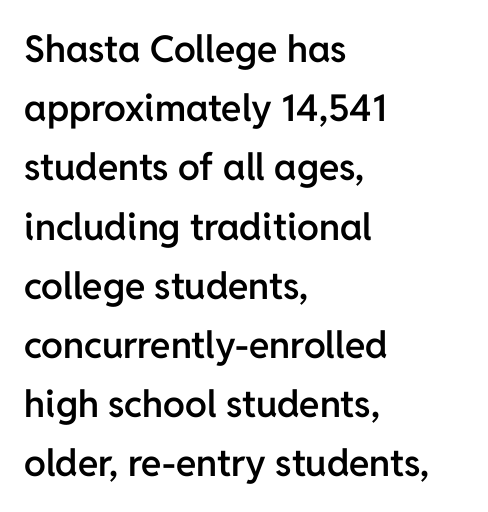
The image shows 37 px semibold sans-serif type, upright; set left-aligned, normal line spacing (1.6x), normal letter spacing, not underlined; low stroke contrast and a medium x-height.
